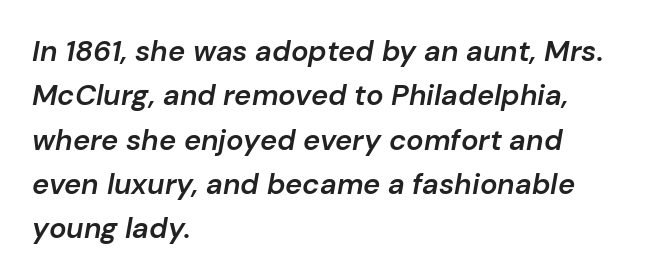
{"italic": "yes", "lean": "right", "slant_degrees": 10, "bold": "semi", "weight": "semibold", "width": "normal", "stroke_contrast": "low", "x_height": "medium", "monospaced": "no", "underline": "no", "align": "left", "line_spacing": "normal", "line_spacing_ratio": 1.53, "letter_spacing": "normal", "letter_spacing_em": 0.0, "glyph_px": 29}
